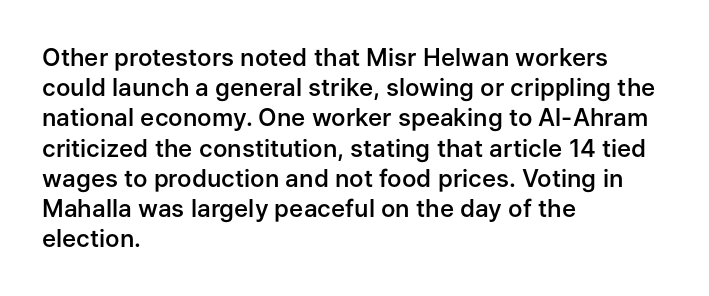
{"italic": "no", "bold": "semi", "underline": "no", "align": "left", "line_spacing": "normal", "line_spacing_ratio": 1.26, "letter_spacing": "normal", "letter_spacing_em": 0.0, "glyph_px": 24}
